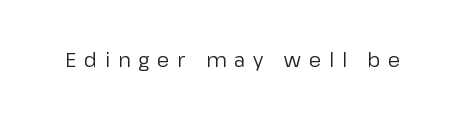
Inter-character spacing is expanded well beyond the font's built-in metrics. Heaviness? Minimal to ordinary, like unemphasized prose. The area under the type is left untouched. The type sits square on the baseline with zero lean.
